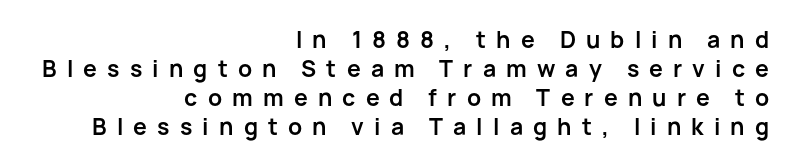
The image shows 23 px bold type, upright; set right-aligned, normal line spacing (1.26x), unusually wide letter spacing (+0.44 em), not underlined.
